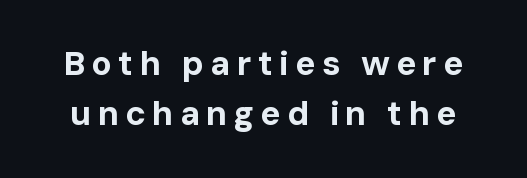
The image shows 34 px bold sans-serif type, upright; set normal line spacing (1.48x), not underlined; low stroke contrast and a medium x-height.
